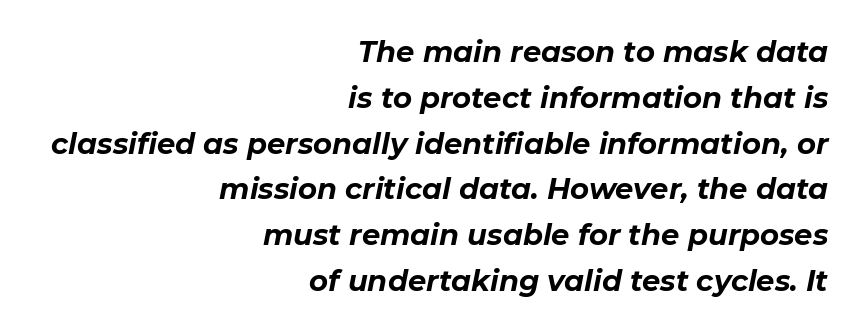
{"italic": "yes", "lean": "right", "slant_degrees": 11, "bold": "yes", "weight": "bold", "width": "normal", "stroke_contrast": "low", "x_height": "medium", "monospaced": "no", "underline": "no", "align": "right", "line_spacing": "normal", "line_spacing_ratio": 1.58, "letter_spacing": "normal", "letter_spacing_em": 0.0, "glyph_px": 29}
